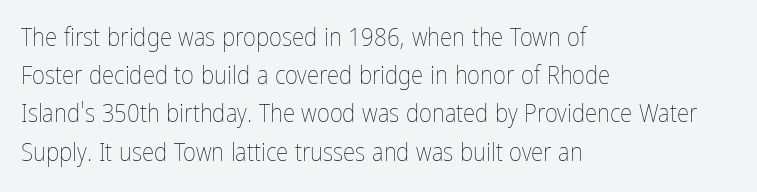
The image shows 25 px text type, upright; set left-aligned, normal line spacing (1.53x), normal letter spacing, not underlined.
